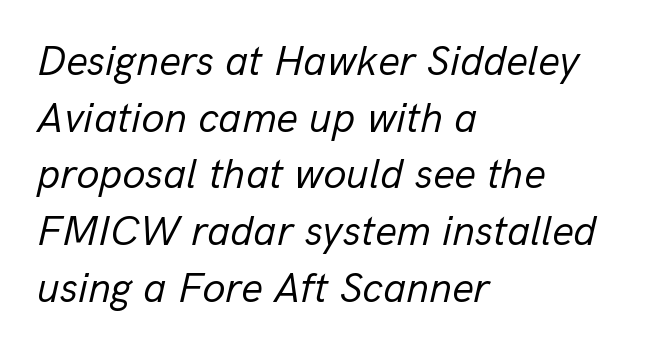
{"italic": "yes", "lean": "right", "slant_degrees": 13, "bold": "no", "weight": "regular", "width": "normal", "stroke_contrast": "low", "x_height": "medium", "monospaced": "no", "underline": "no", "align": "left", "line_spacing": "normal", "line_spacing_ratio": 1.35, "letter_spacing": "normal", "letter_spacing_em": 0.0, "glyph_px": 42}
